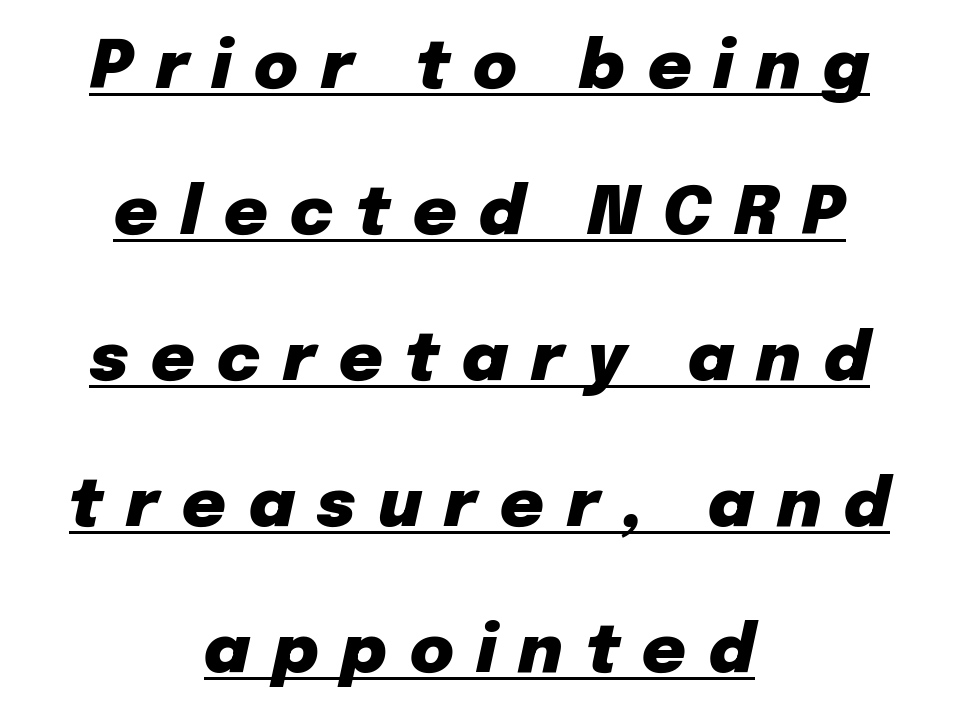
Do the characters align in a grid? No, the font is proportional. Casual observation: everything's sitting right in the middle. Typesetter's note: full bold, strokes at maximum text heaviness. Between one letter and the next there's a generous, obvious gap. Does a line run under the words? Yes, clearly.
